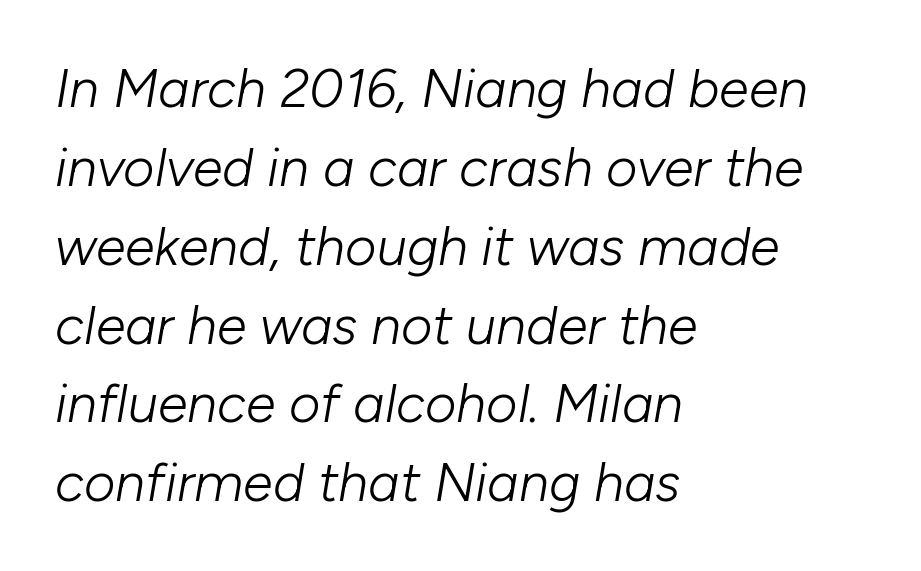
Q: Is the text bold? A: No.
Q: Is the text italic (slanted)? A: Yes, it leans right by about 10 degrees.
Q: Is the text underlined? A: No.
Q: How is the paragraph aligned? A: Left-aligned.
Q: Is the spacing between letters normal or unusually wide? A: Normal.
Q: Is the spacing between lines tight, normal or loose? A: Normal.
Q: Width (condensed, normal, or wide)? A: Normal.
Q: Stroke contrast? A: Low.
Q: x-height? A: Medium.
Q: Monospaced? A: No.
